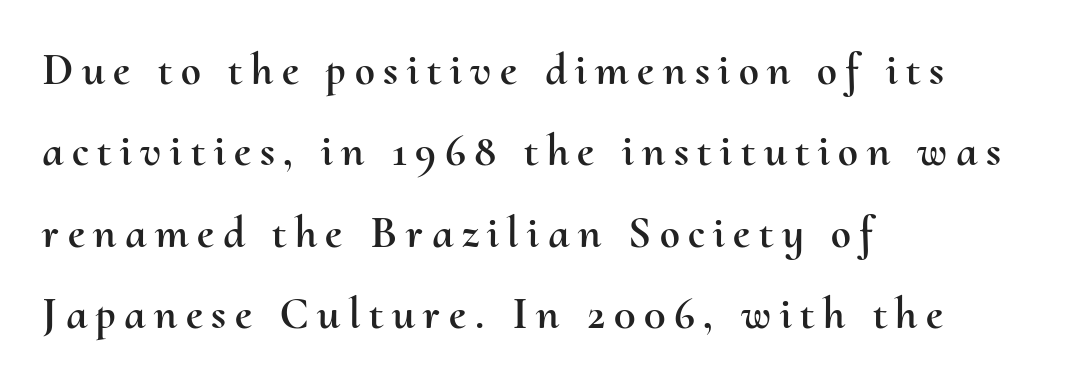
Is this a fixed-width face? No — the glyphs have proportional, varying widths. Nope, not italic — everything's standing straight. The strip under each line holds only bare page. Every row of glyphs begins at an identical x-position on the left.
